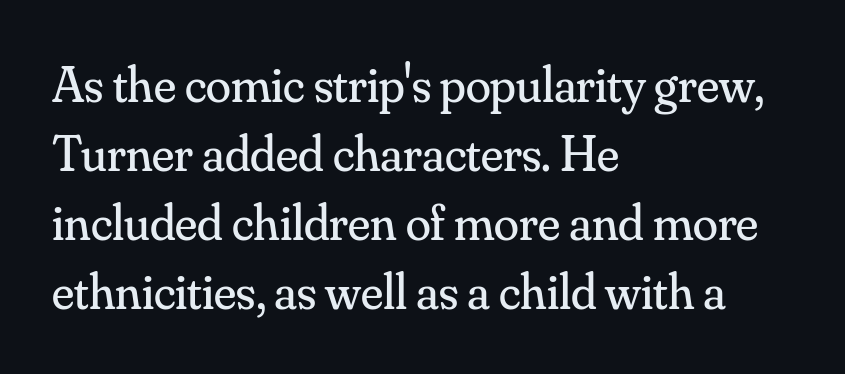
{"serif": "yes", "italic": "no", "bold": "no", "weight": "regular", "width": "normal", "stroke_contrast": "medium", "x_height": "small", "monospaced": "no", "underline": "no", "align": "left", "line_spacing": "normal", "line_spacing_ratio": 1.35, "letter_spacing": "normal", "letter_spacing_em": 0.0, "glyph_px": 51}
